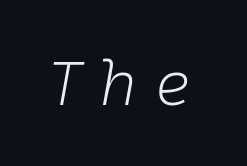
Q: Is the text bold? A: No.
Q: Is the text italic (slanted)? A: Yes, it leans right by about 10 degrees.
Q: Is the text underlined? A: No.
Q: Is the spacing between letters normal or unusually wide? A: Unusually wide.
Q: Width (condensed, normal, or wide)? A: Normal.
Q: Stroke contrast? A: Low.
Q: x-height? A: Medium.
Q: Monospaced? A: Yes.
